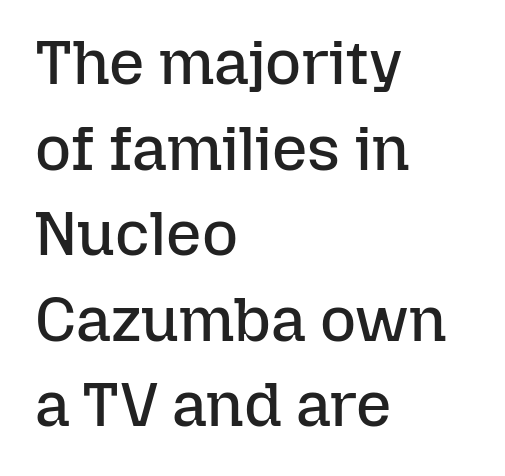
{"italic": "no", "bold": "no", "weight": "regular", "width": "normal", "stroke_contrast": "low", "x_height": "medium", "monospaced": "no", "underline": "no", "align": "left", "line_spacing": "normal", "line_spacing_ratio": 1.38, "letter_spacing": "normal", "letter_spacing_em": 0.0, "glyph_px": 62}
